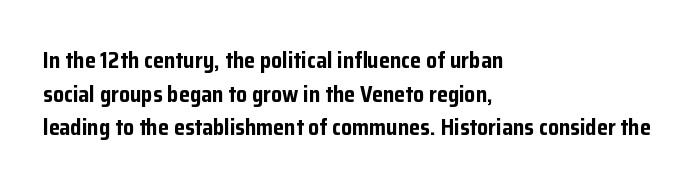
{"italic": "no", "bold": "yes", "underline": "no", "align": "left", "line_spacing": "normal", "line_spacing_ratio": 1.53, "letter_spacing": "normal", "letter_spacing_em": 0.0, "glyph_px": 22}
